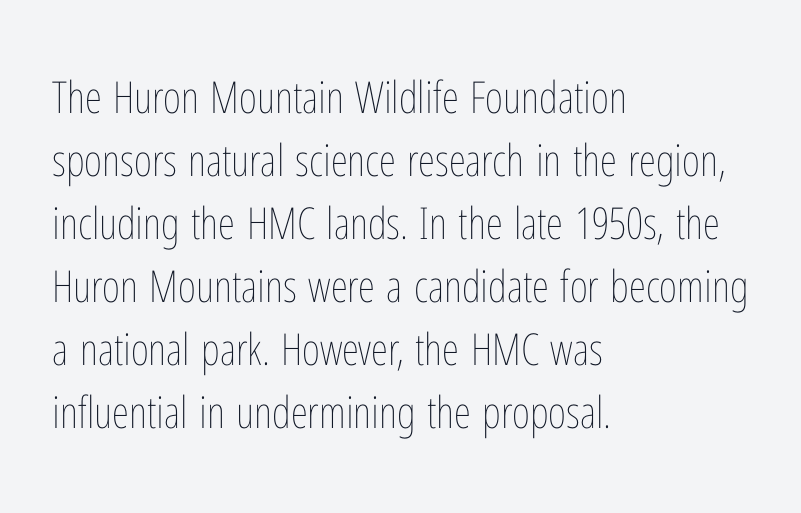
{"italic": "no", "bold": "no", "weight": "thin", "width": "condensed", "stroke_contrast": "low", "x_height": "medium", "monospaced": "no", "underline": "no", "align": "left", "line_spacing": "normal", "line_spacing_ratio": 1.43, "letter_spacing": "normal", "letter_spacing_em": 0.0, "glyph_px": 44}
